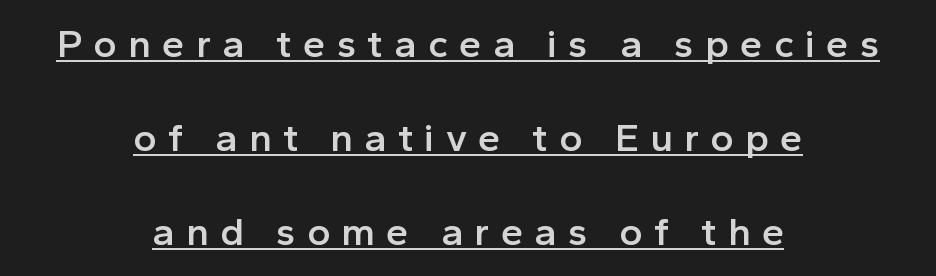
{"serif": "no", "italic": "no", "bold": "semi", "weight": "semibold", "width": "normal", "x_height": "medium", "monospaced": "no", "underline": "yes", "align": "center", "line_spacing": "loose", "line_spacing_ratio": 2.35, "letter_spacing": "wide", "letter_spacing_em": 0.28, "glyph_px": 40}
